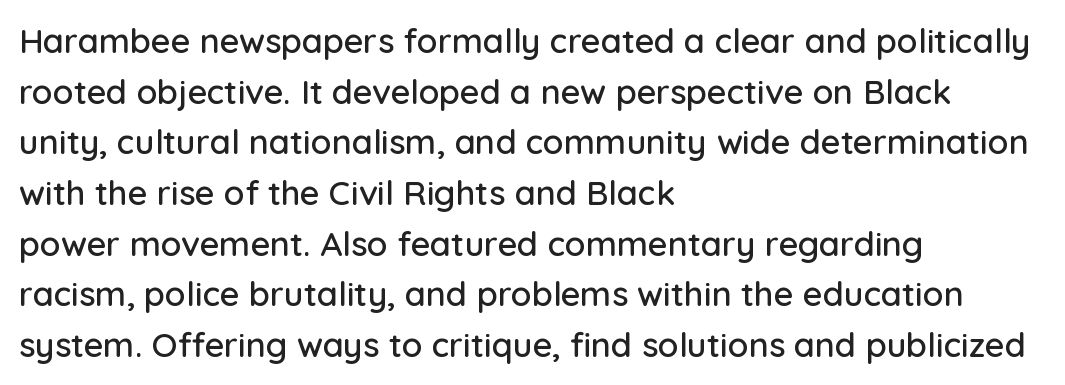
The strip under each line holds only bare page. Note: no serifs on the glyphs. Line spacing here is normal. Does extra space separate the letters? No, they use regular spacing.
